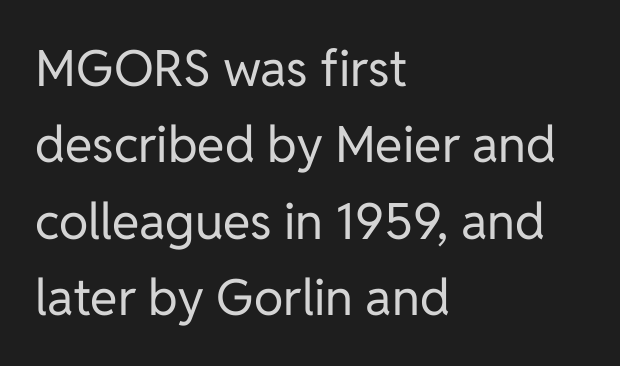
{"serif": "no", "italic": "no", "bold": "no", "weight": "regular", "width": "normal", "stroke_contrast": "low", "x_height": "medium", "monospaced": "no", "underline": "no", "align": "left", "line_spacing": "normal", "line_spacing_ratio": 1.53, "letter_spacing": "normal", "letter_spacing_em": 0.0, "glyph_px": 50}
